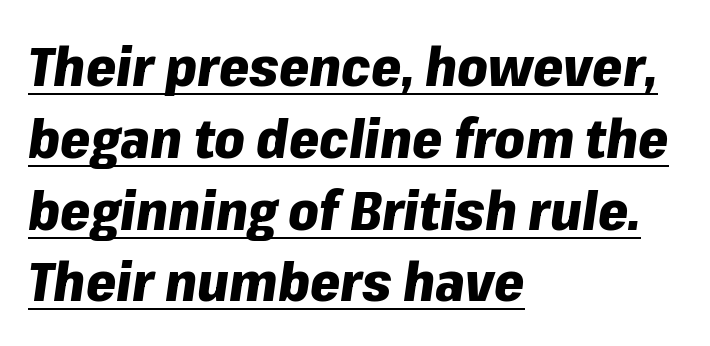
This sample has the flowing, uneven cadence of proportional lettering. These words are printed bold, with thick strokes throughout. Every row of glyphs begins at an identical x-position on the left. You could call the tracking neutral — neither tight nor loose. Beneath each row of characters lies a ruled line.
